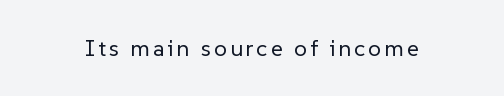
The image shows 23 px text type, upright; set not underlined.
